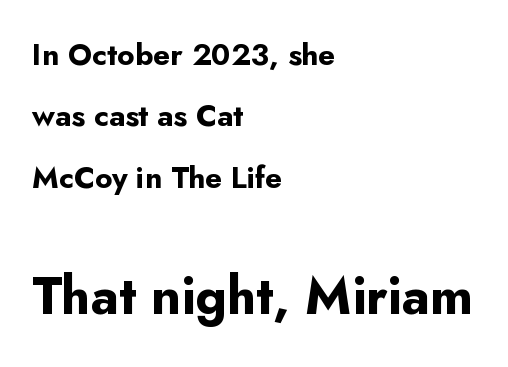
Q: Is the text bold? A: Yes.
Q: Is the text italic (slanted)? A: No, it is upright.
Q: Is the typeface a serif or a sans-serif typeface? A: Sans-serif.
Q: Is the text underlined? A: No.
Q: How is the paragraph aligned? A: Left-aligned.
Q: Is the spacing between letters normal or unusually wide? A: Normal.
Q: Is the spacing between lines tight, normal or loose? A: Loose.
Q: Which block of text is set in a larger size, the first (top) or the second (bottom)? A: The second (bottom) one.
Q: Width (condensed, normal, or wide)? A: Normal.
Q: Stroke contrast? A: Low.
Q: x-height? A: Small.
Q: Monospaced? A: No.
